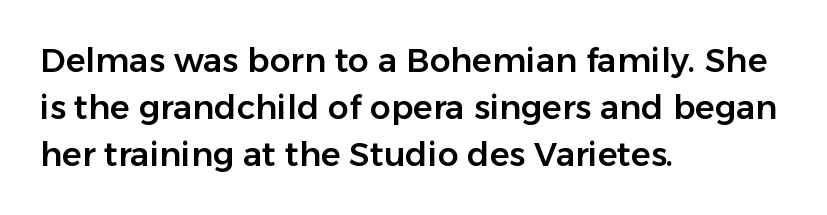
The baseline area is clear. Letterform terminals end flat and unadorned throughout the passage. The block of text has a typical density, with ordinary space between rows. Think of a printed novel: that variable character pitch is what you see here. In CSS terms this would be text-align: left. Ascenders rise straight up at ninety degrees.
